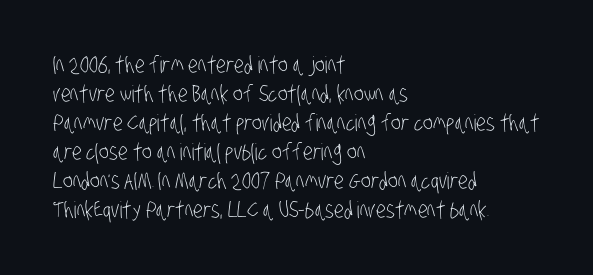
Lines of text with bare space underneath. Stems and bowls with no extra thickness — not bold. The rendering keeps characters at their native spacing. In terms of leading, this rendering sits right in the middle.
